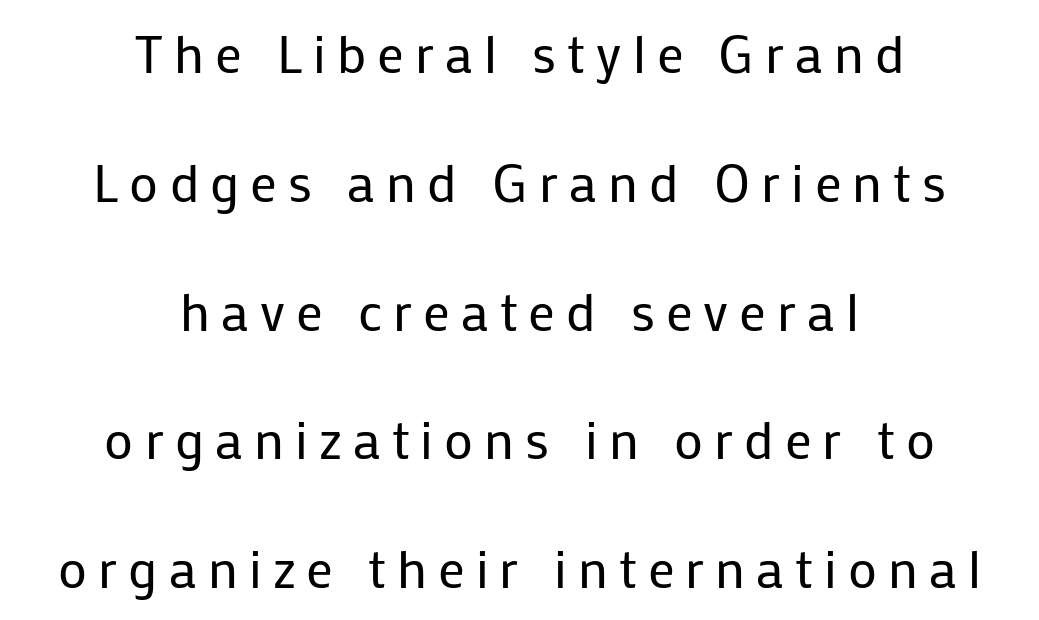
Varying glyph widths throughout — classic text-font behaviour. Lines of text with bare space underneath. Stroke terminals: plain, sans-serif. The letterforms stand isolated, each surrounded by extra space.
